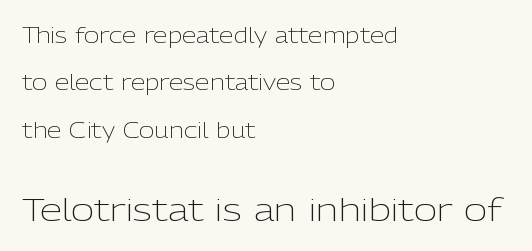
If you drew a ruler down the left edge, every line would touch it. The zone under the glyphs is completely vacant. Is this a heavy cut? Hardly; it is regular or lighter. Note: smaller setting up top, larger setting below.
